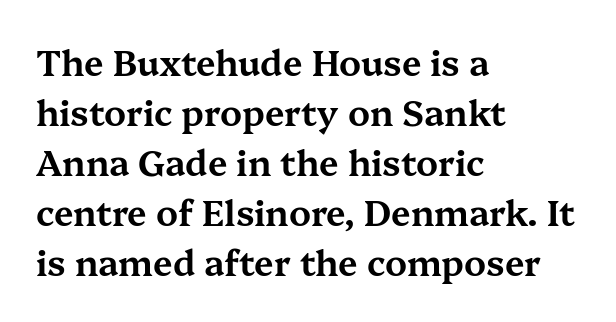
The passage is arranged the way most books set body copy — flush left. Examine the stroke ends and you'll spot serifs. Does extra space separate the letters? No, they use regular spacing. The face used here is proportionally spaced, like ordinary book or web type.
